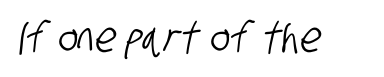
Q: Is the typeface a serif or a sans-serif typeface? A: Sans-serif.
Q: Is the text underlined? A: No.
Q: Is the spacing between letters normal or unusually wide? A: Normal.
Q: Width (condensed, normal, or wide)? A: Condensed.
Q: Stroke contrast? A: Low.
Q: x-height? A: Large.
Q: Monospaced? A: No.
